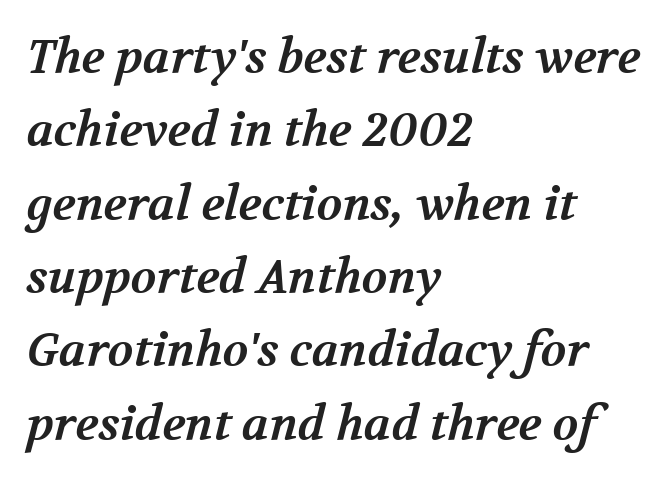
This rendering features lettering with no underline. The text block is weighted toward the left margin, trailing off unevenly rightward. In terms of letterspacing, this is plain default setting. Proportional: the letters do not fall into vertical columns. Serif or sans? Serif — the stroke terminals have little feet. Regular leading.
